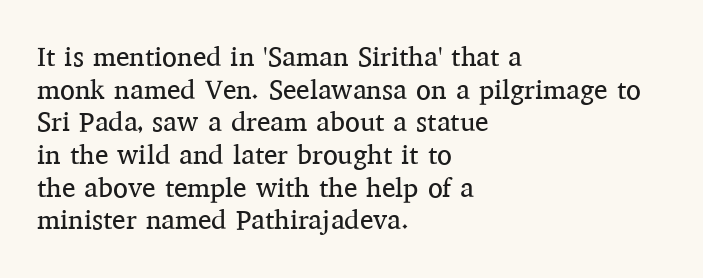
{"italic": "no", "bold": "no", "underline": "no", "align": "left", "line_spacing_ratio": 1.21, "letter_spacing": "normal", "letter_spacing_em": 0.0, "glyph_px": 27}
